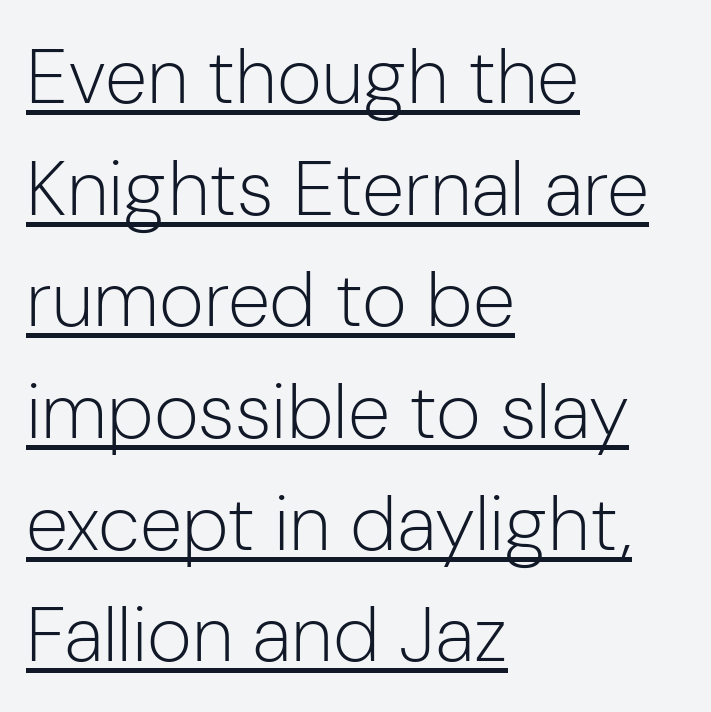
This rendering uses left alignment, leaving the right contour irregular. In terms of letterform style, serifs are entirely absent. This block has exactly the height ordinary leading produces. Students, observe the line beneath the letters — that is underlining. This reads as an unemphasized weight, regular at the heaviest.
